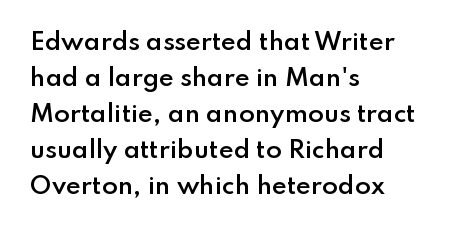
Q: Is the text bold? A: Semi-bold.
Q: Is the text italic (slanted)? A: No, it is upright.
Q: Is the text underlined? A: No.
Q: How is the paragraph aligned? A: Left-aligned.
Q: Is the spacing between letters normal or unusually wide? A: Normal.
Q: Is the spacing between lines tight, normal or loose? A: Normal.
